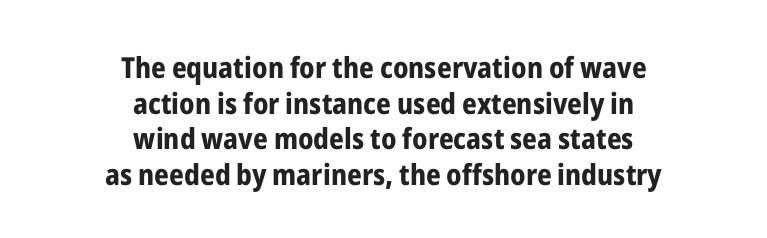
Caption: bold face, heavy strokes. The face used here is proportionally spaced, like ordinary book or web type. Letterform terminals end flat and unadorned throughout the passage. The baseline area is clear. This rendering leaves character spacing at its baseline value.
